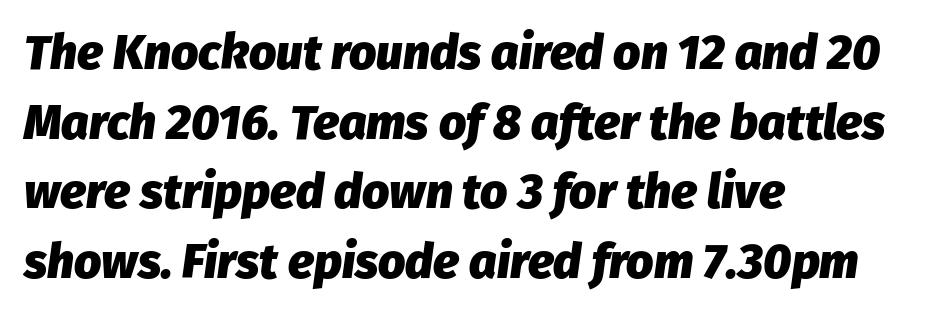
The image shows 48 px heavy type, italic (leaning right); set left-aligned, normal line spacing (1.45x), normal letter spacing, not underlined; low stroke contrast and a medium x-height.
